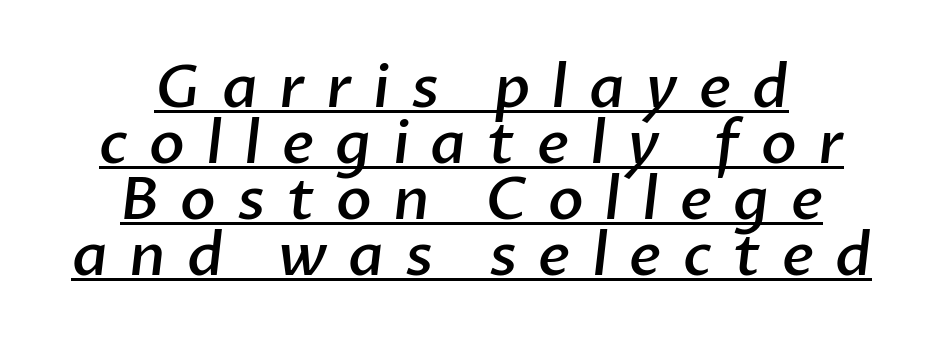
This rendering widens character spacing well past its baseline value. To sum up the face: it is a sans, with no serifs. Emphasis is given by a line drawn under the lettering. The typesetting leans somewhat heavy: a semibold.
